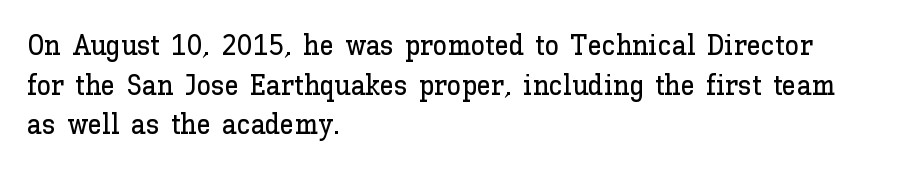
Q: Is the text italic (slanted)? A: No, it is upright.
Q: Is the text underlined? A: No.
Q: How is the paragraph aligned? A: Left-aligned.
Q: Is the spacing between letters normal or unusually wide? A: Normal.
Q: Is the spacing between lines tight, normal or loose? A: Normal.
Q: Width (condensed, normal, or wide)? A: Normal.
Q: Stroke contrast? A: Low.
Q: x-height? A: Medium.
Q: Monospaced? A: No.
